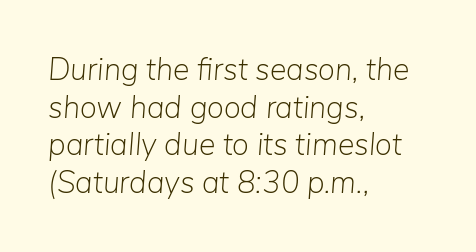
The image shows 31 px light type, italic (leaning right); set left-aligned, line spacing 1.21x, normal letter spacing, not underlined; low stroke contrast and a medium x-height.
